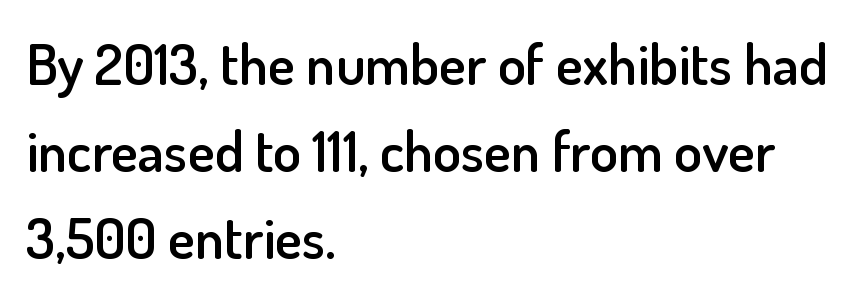
The image shows 57 px semibold sans-serif type, upright; set left-aligned, normal line spacing (1.53x), normal letter spacing, not underlined; low stroke contrast and a small x-height.
